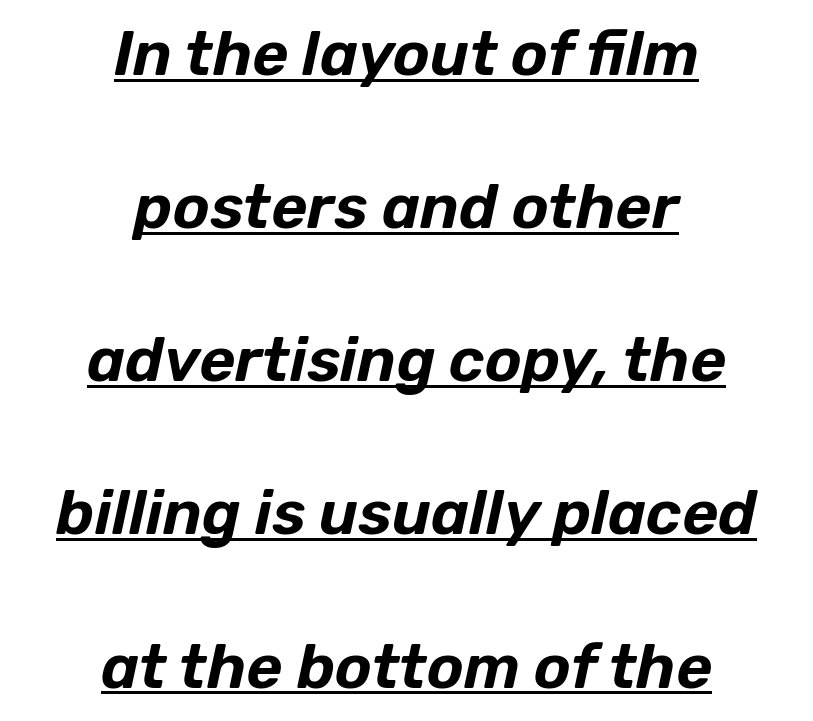
The passage shown leans; its letterforms are oblique. Both edges are ragged and mirror each other, which tells us the setting is centered. The glyphs are accompanied by a horizontal stroke just below them. Here the glyphs are tracked normally, forming tight word shapes. Whoever set this chose breathing room over compactness in the vertical rhythm. Spacing verdict: proportional, widths tailored to each character.
